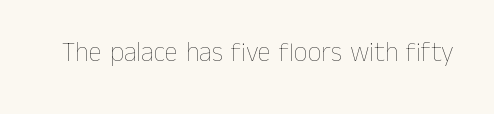
Q: Is the text bold? A: No.
Q: Is the text italic (slanted)? A: No, it is upright.
Q: Is the text underlined? A: No.
Q: Is the spacing between letters normal or unusually wide? A: Normal.
